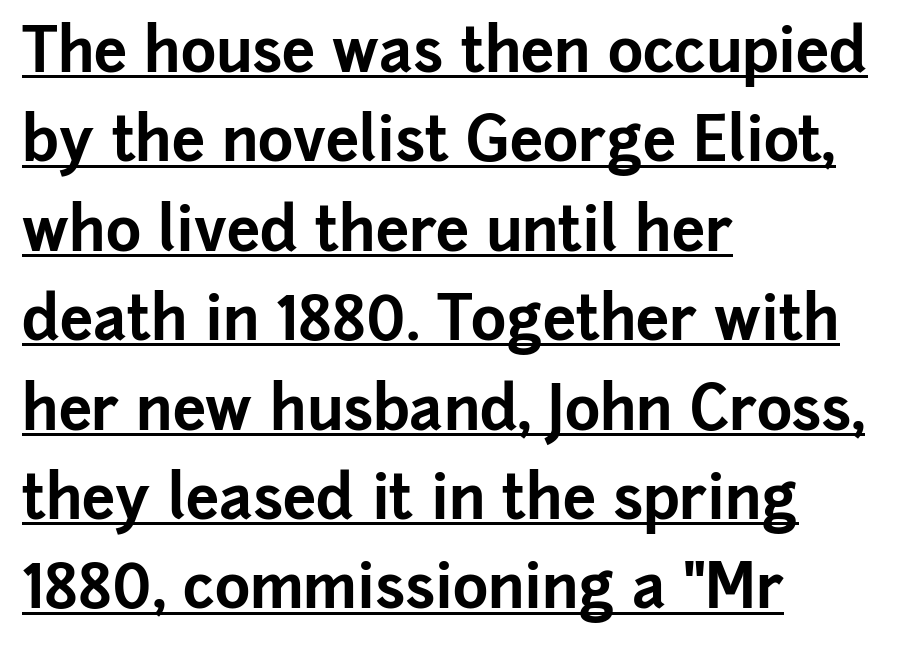
The image shows 60 px bold sans-serif type, upright; set left-aligned, normal line spacing (1.49x), normal letter spacing, underlined; low stroke contrast and a medium x-height.
